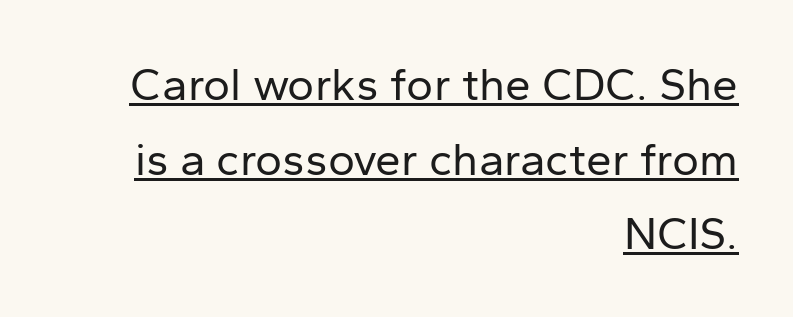
{"serif": "no", "italic": "no", "bold": "no", "weight": "regular", "width": "normal", "stroke_contrast": "low", "x_height": "medium", "monospaced": "no", "underline": "yes", "align": "right", "line_spacing": "normal", "line_spacing_ratio": 1.62, "letter_spacing": "normal", "letter_spacing_em": 0.0, "glyph_px": 46}
